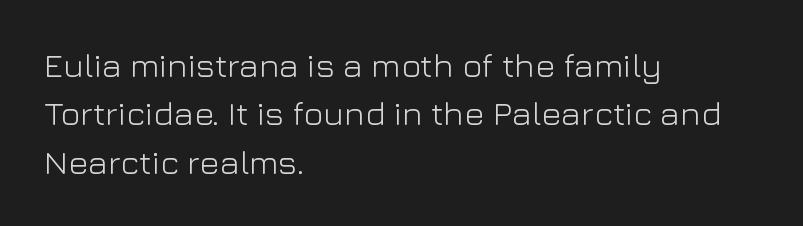
{"serif": "no", "italic": "no", "bold": "no", "weight": "light", "width": "normal", "stroke_contrast": "low", "x_height": "medium", "monospaced": "no", "underline": "no", "align": "left", "line_spacing": "normal", "line_spacing_ratio": 1.42, "letter_spacing": "normal", "letter_spacing_em": 0.0, "glyph_px": 34}
